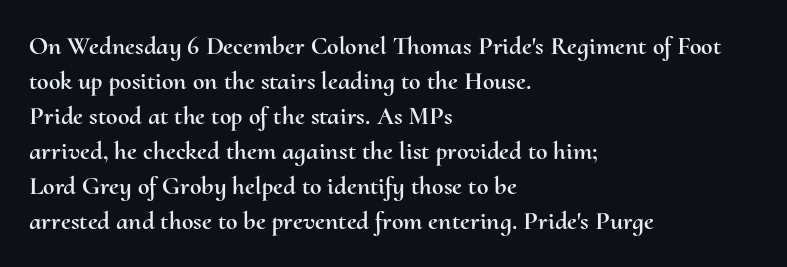
{"italic": "no", "underline": "no", "align": "left", "line_spacing": "normal", "line_spacing_ratio": 1.35, "letter_spacing": "normal", "letter_spacing_em": 0.0, "glyph_px": 26}
